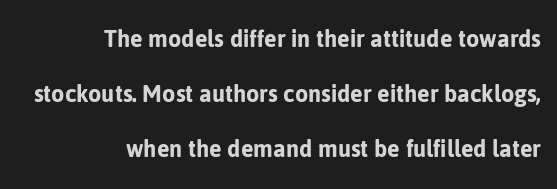
Q: Is the text italic (slanted)? A: No, it is upright.
Q: Is the text underlined? A: No.
Q: How is the paragraph aligned? A: Right-aligned.
Q: Is the spacing between letters normal or unusually wide? A: Normal.
Q: Is the spacing between lines tight, normal or loose? A: Loose.
